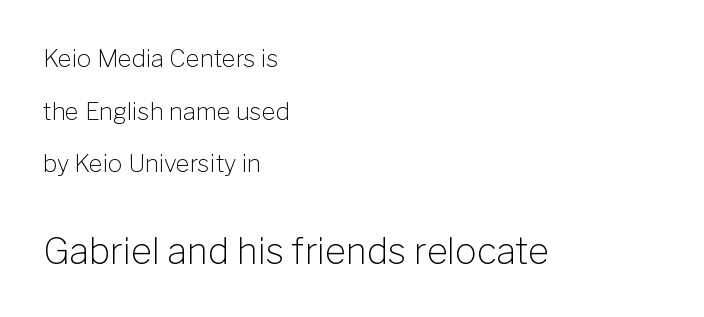
The image shows 36 px light sans-serif type, upright; set left-aligned, loose line spacing (2.19x), normal letter spacing, not underlined; the second (bottom) block is 1.5x larger; low stroke contrast and a medium x-height.
